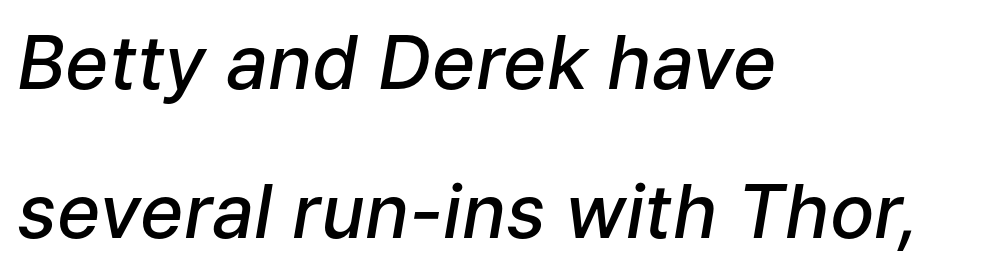
{"italic": "yes", "lean": "right", "slant_degrees": 9, "bold": "semi", "weight": "semibold", "width": "normal", "stroke_contrast": "low", "x_height": "medium", "monospaced": "no", "underline": "no", "align": "left", "line_spacing": "loose", "line_spacing_ratio": 2.02, "letter_spacing": "normal", "letter_spacing_em": 0.0, "glyph_px": 74}
